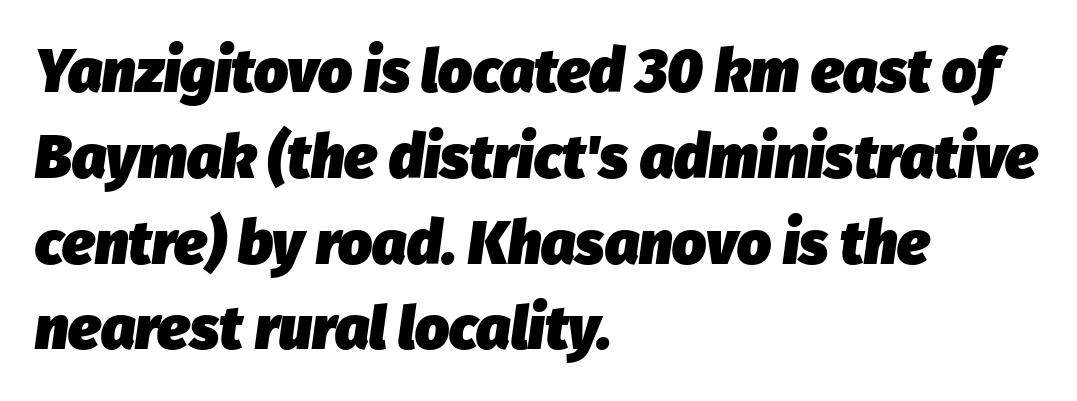
Q: Is the text bold? A: Yes.
Q: Is the text italic (slanted)? A: Yes, it leans right by about 8 degrees.
Q: Is the text underlined? A: No.
Q: How is the paragraph aligned? A: Left-aligned.
Q: Is the spacing between letters normal or unusually wide? A: Normal.
Q: Is the spacing between lines tight, normal or loose? A: Normal.
Q: Width (condensed, normal, or wide)? A: Normal.
Q: Stroke contrast? A: Low.
Q: x-height? A: Medium.
Q: Monospaced? A: No.
